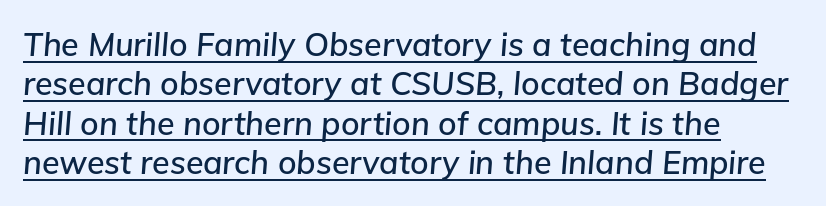
The image shows 32 px text type, italic (leaning right); set left-aligned, line spacing 1.23x, normal letter spacing, underlined; low stroke contrast and a medium x-height.
